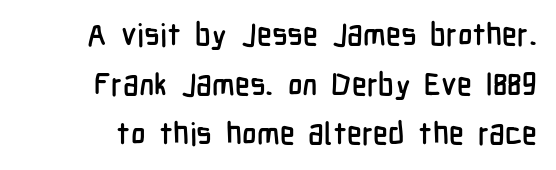
The image shows 31 px condensed sans-serif type, upright; set normal line spacing (1.6x), normal letter spacing, not underlined; low stroke contrast and a medium x-height.
